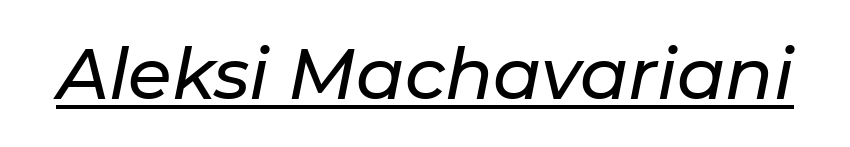
Q: Is the text italic (slanted)? A: Yes, it leans right by about 11 degrees.
Q: Is the text underlined? A: Yes.
Q: Is the spacing between letters normal or unusually wide? A: Normal.
Q: Width (condensed, normal, or wide)? A: Normal.
Q: Stroke contrast? A: Low.
Q: x-height? A: Medium.
Q: Monospaced? A: No.
